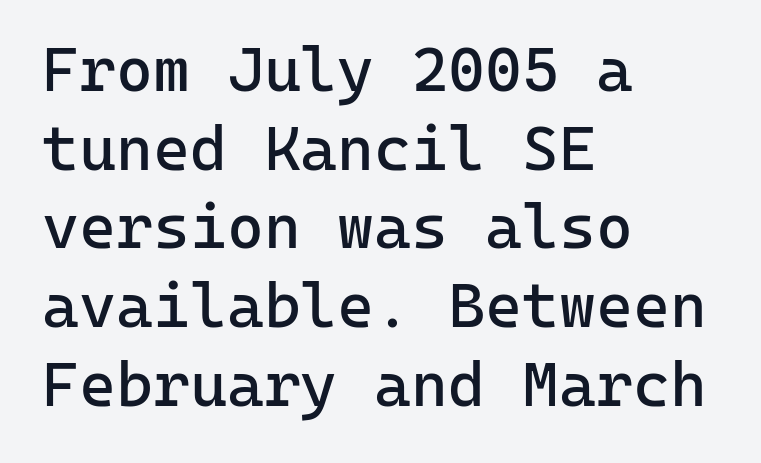
Evenly set lines give the paragraph a standard silhouette. The letters sit at their default tracking, neither squeezed nor spread. The rendering anchors every line to the left-hand side. The type sits square on the baseline with zero lean.
